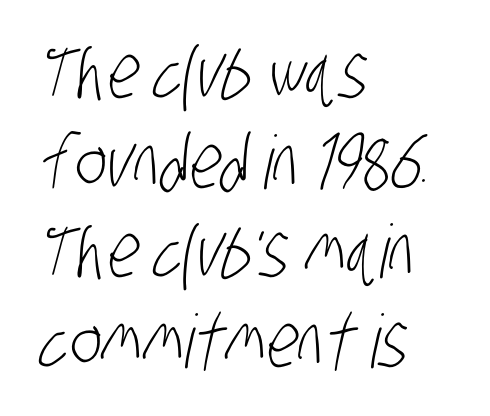
The image shows 74 px light, condensed sans-serif type; set left-aligned, line spacing 1.21x, normal letter spacing, not underlined; low stroke contrast and a large x-height.
